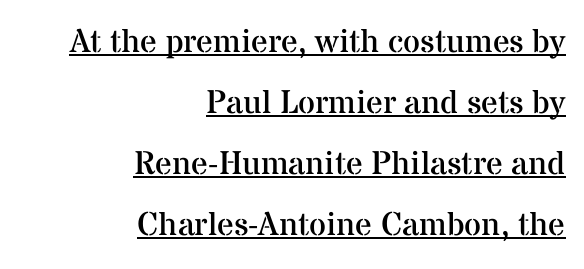
Q: Is the text bold? A: No.
Q: Is the text italic (slanted)? A: No, it is upright.
Q: Is the typeface a serif or a sans-serif typeface? A: Serif.
Q: Is the text underlined? A: Yes.
Q: How is the paragraph aligned? A: Right-aligned.
Q: Is the spacing between letters normal or unusually wide? A: Normal.
Q: Width (condensed, normal, or wide)? A: Normal.
Q: Stroke contrast? A: Medium.
Q: x-height? A: Medium.
Q: Monospaced? A: No.
